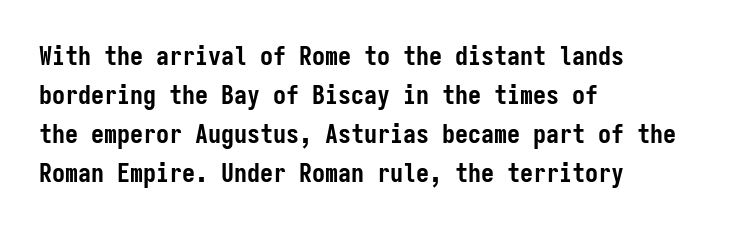
The image shows 26 px bold type, upright; set left-aligned, normal line spacing (1.5x), normal letter spacing, not underlined.
